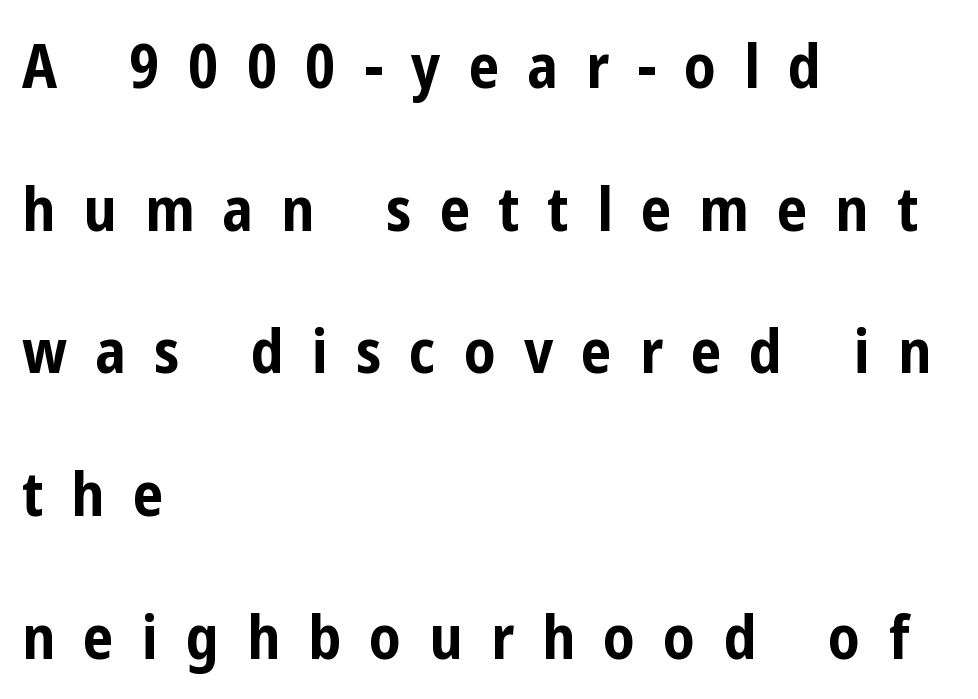
Does the weight exceed regular? Yes, all the way to bold. The passage is arranged the way most books set body copy — flush left. Do the characters align in a grid? No, the font is proportional. Rendered with straight, roman letterforms.
